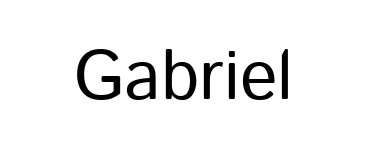
The passage shown is not underscored anywhere. A typesetter would call this proportional, since set widths differ per character. No italicization has been applied; the sample stays upright. The face used here is rendered with its standard letterfit. Classification — sans serif.
